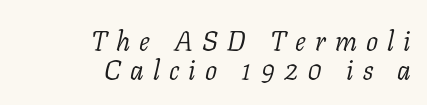
Q: Is the text bold? A: No.
Q: Is the text italic (slanted)? A: Yes, it leans right by about 11 degrees.
Q: Is the text underlined? A: No.
Q: How is the paragraph aligned? A: Right-aligned.
Q: Is the spacing between letters normal or unusually wide? A: Unusually wide.
Q: Is the spacing between lines tight, normal or loose? A: Tight.
